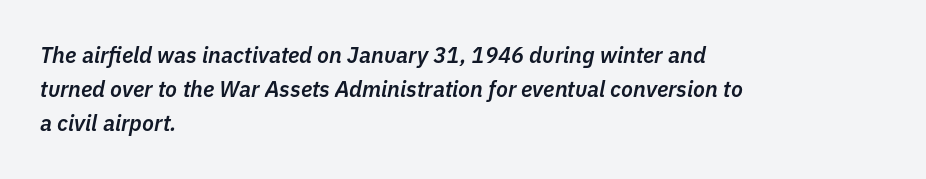
Q: Is the text bold? A: Semi-bold.
Q: Is the text italic (slanted)? A: Yes, it leans right by about 11 degrees.
Q: Is the text underlined? A: No.
Q: How is the paragraph aligned? A: Left-aligned.
Q: Is the spacing between letters normal or unusually wide? A: Normal.
Q: Is the spacing between lines tight, normal or loose? A: Normal.
